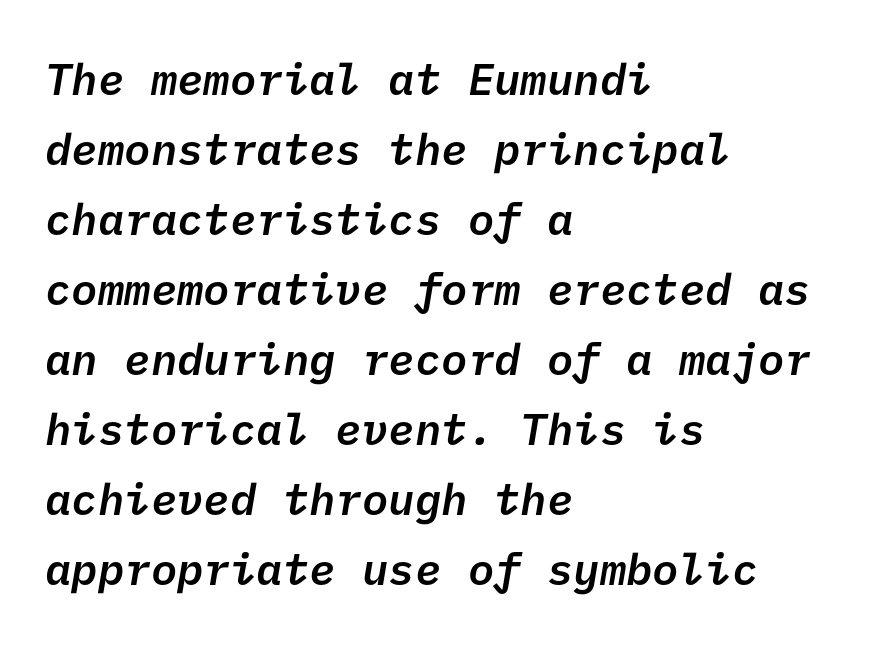
{"serif": "no", "bold": "semi", "weight": "semibold", "width": "normal", "stroke_contrast": "low", "x_height": "medium", "underline": "no", "align": "left", "line_spacing": "normal", "line_spacing_ratio": 1.59, "letter_spacing": "normal", "letter_spacing_em": 0.0, "glyph_px": 44}
